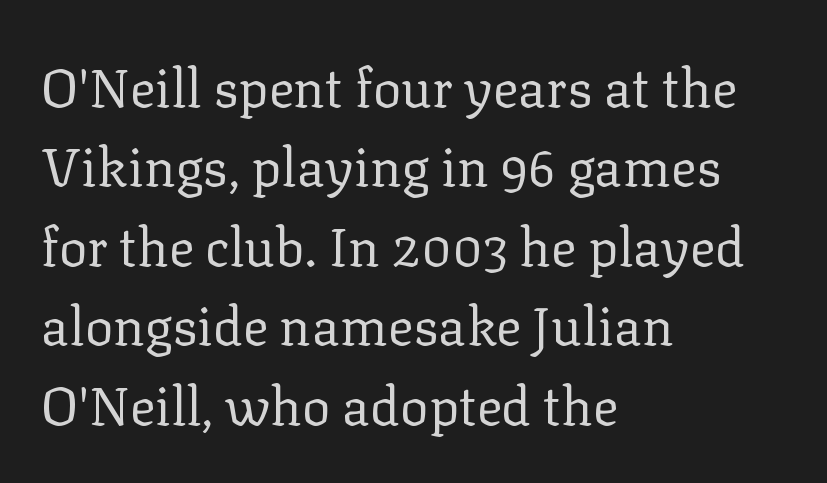
The image shows 53 px regular-weight serif type, upright; set left-aligned, normal line spacing (1.5x), normal letter spacing, not underlined; low stroke contrast and a medium x-height.
